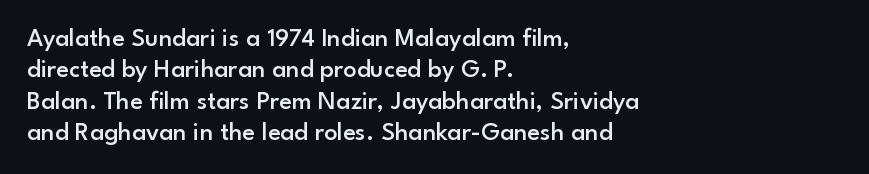
The image shows 26 px text type, upright; set left-aligned, line spacing 1.21x, normal letter spacing, not underlined.
